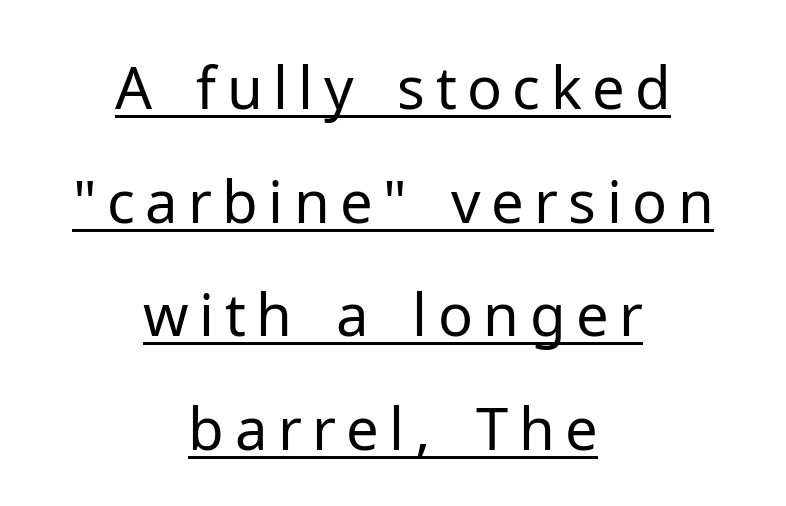
Q: Is the text bold? A: No.
Q: Is the text italic (slanted)? A: No, it is upright.
Q: Is the typeface a serif or a sans-serif typeface? A: Sans-serif.
Q: Is the text underlined? A: Yes.
Q: How is the paragraph aligned? A: Centered.
Q: Is the spacing between lines tight, normal or loose? A: Loose.
Q: Width (condensed, normal, or wide)? A: Normal.
Q: Stroke contrast? A: Low.
Q: x-height? A: Medium.
Q: Monospaced? A: No.
